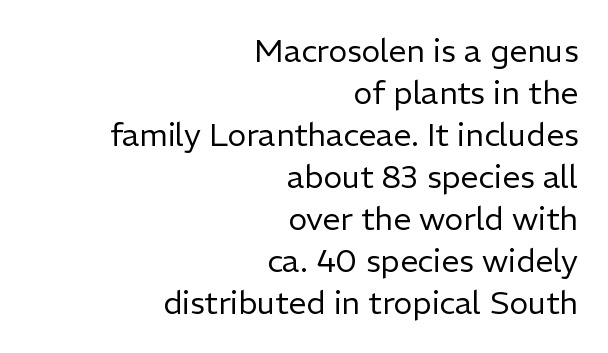
{"serif": "no", "italic": "no", "bold": "no", "weight": "regular", "width": "normal", "stroke_contrast": "low", "x_height": "medium", "monospaced": "no", "underline": "no", "align": "right", "line_spacing": "normal", "line_spacing_ratio": 1.31, "letter_spacing": "normal", "letter_spacing_em": 0.0, "glyph_px": 32}
